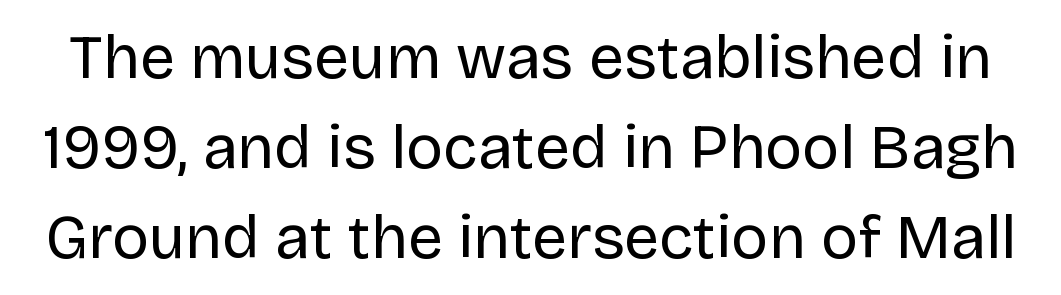
Q: Is the text bold? A: No.
Q: Is the text italic (slanted)? A: No, it is upright.
Q: Is the typeface a serif or a sans-serif typeface? A: Sans-serif.
Q: Is the text underlined? A: No.
Q: Is the spacing between letters normal or unusually wide? A: Normal.
Q: Is the spacing between lines tight, normal or loose? A: Normal.
Q: Width (condensed, normal, or wide)? A: Normal.
Q: Stroke contrast? A: Low.
Q: x-height? A: Large.
Q: Monospaced? A: No.
